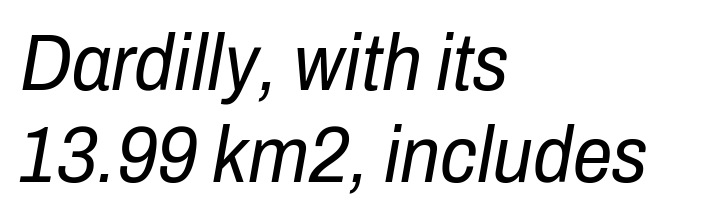
{"italic": "yes", "lean": "right", "slant_degrees": 10, "bold": "no", "weight": "regular", "width": "condensed", "stroke_contrast": "low", "x_height": "medium", "monospaced": "no", "underline": "no", "align": "left", "line_spacing_ratio": 1.17, "letter_spacing": "normal", "letter_spacing_em": 0.0, "glyph_px": 79}
